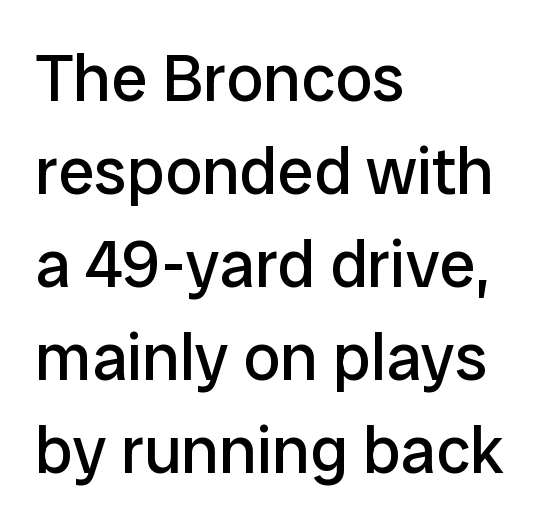
These lines stack with their left ends in a neat column. Do the characters align in a grid? No, the font is proportional. Examine the stroke ends and you'll find no serifs. The font's upright variant was chosen for this text. Regarding leading, the lines here are spaced in the standard way. The string is rendered with underlining switched off.
